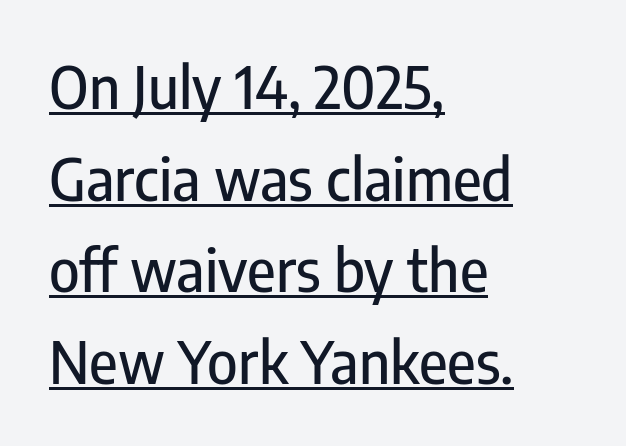
Q: Is the text italic (slanted)? A: No, it is upright.
Q: Is the typeface a serif or a sans-serif typeface? A: Sans-serif.
Q: Is the text underlined? A: Yes.
Q: How is the paragraph aligned? A: Left-aligned.
Q: Is the spacing between letters normal or unusually wide? A: Normal.
Q: Is the spacing between lines tight, normal or loose? A: Normal.
Q: Width (condensed, normal, or wide)? A: Condensed.
Q: Stroke contrast? A: Low.
Q: x-height? A: Medium.
Q: Monospaced? A: No.
